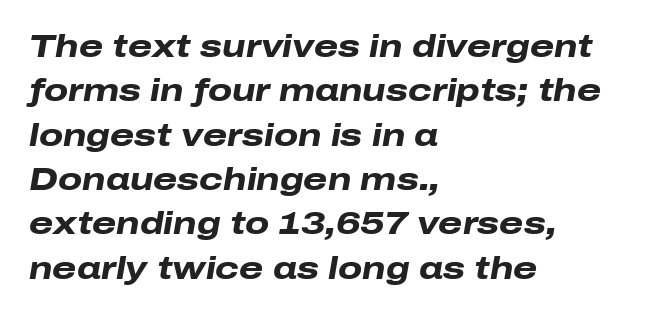
{"italic": "yes", "lean": "right", "slant_degrees": 10, "bold": "yes", "weight": "heavy", "width": "wide", "stroke_contrast": "low", "x_height": "medium", "monospaced": "no", "underline": "no", "align": "left", "line_spacing": "normal", "line_spacing_ratio": 1.43, "letter_spacing": "normal", "letter_spacing_em": 0.0, "glyph_px": 31}
